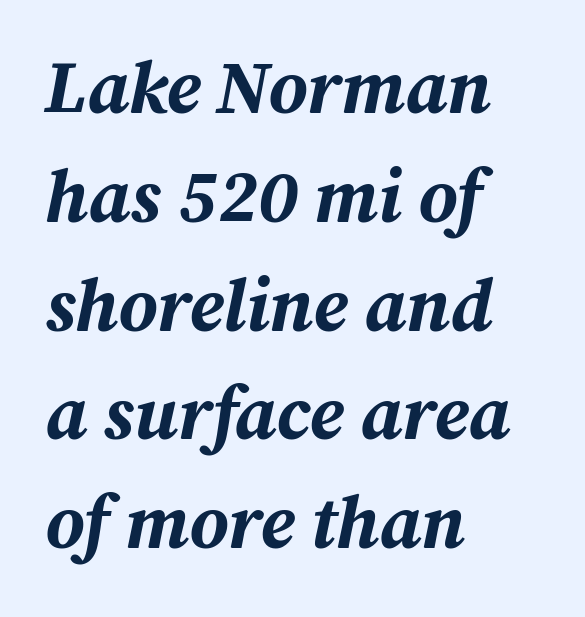
The image shows 74 px bold type, italic (leaning right); set left-aligned, normal line spacing (1.47x), normal letter spacing, not underlined; medium stroke contrast and a medium x-height.
